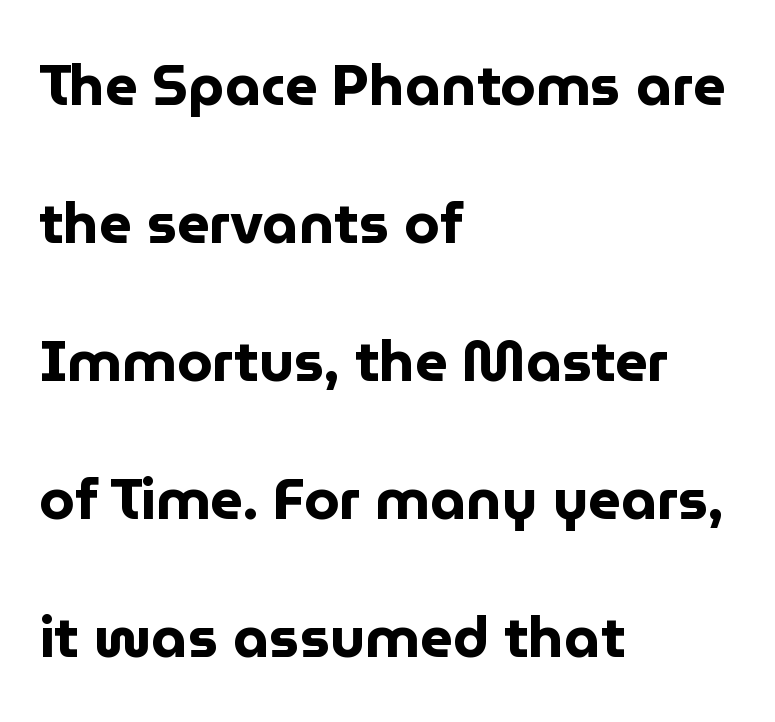
Q: Is the text bold? A: Yes.
Q: Is the text italic (slanted)? A: No, it is upright.
Q: Is the typeface a serif or a sans-serif typeface? A: Sans-serif.
Q: Is the text underlined? A: No.
Q: How is the paragraph aligned? A: Left-aligned.
Q: Is the spacing between letters normal or unusually wide? A: Normal.
Q: Is the spacing between lines tight, normal or loose? A: Loose.
Q: Width (condensed, normal, or wide)? A: Normal.
Q: Stroke contrast? A: Low.
Q: x-height? A: Medium.
Q: Monospaced? A: No.
